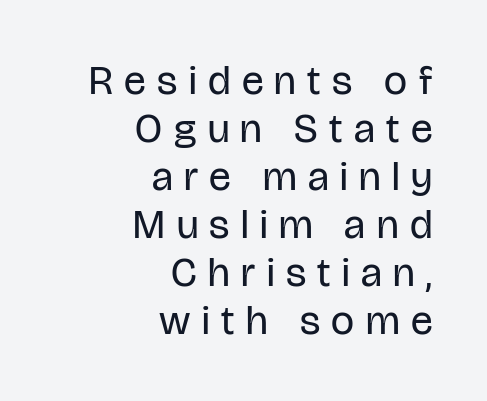
The image shows 41 px regular-weight, condensed sans-serif type, upright; set right-aligned, line spacing 1.17x, unusually wide letter spacing (+0.28 em), not underlined; low stroke contrast and a large x-height.
